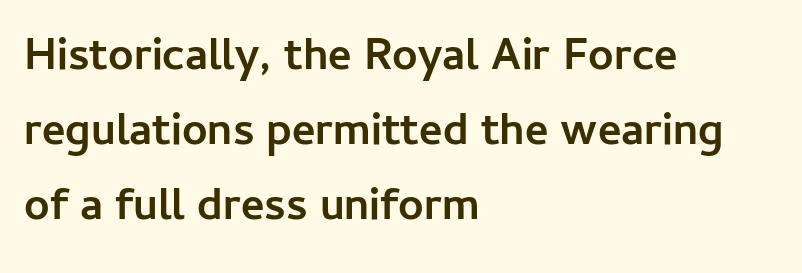
The image shows 45 px semibold sans-serif type, upright; set left-aligned, normal line spacing (1.67x), normal letter spacing, not underlined; low stroke contrast and a medium x-height.
